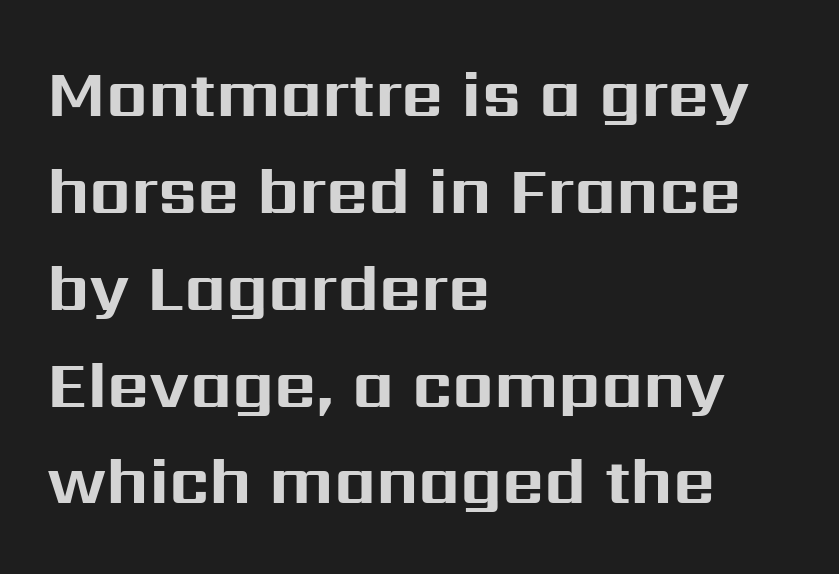
{"serif": "no", "italic": "no", "bold": "yes", "weight": "bold", "width": "normal", "stroke_contrast": "medium", "x_height": "medium", "monospaced": "no", "underline": "no", "align": "left", "line_spacing": "normal", "line_spacing_ratio": 1.49, "letter_spacing": "normal", "letter_spacing_em": 0.0, "glyph_px": 65}
